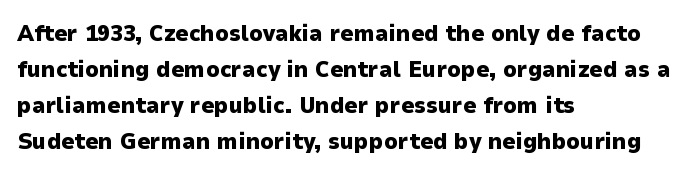
{"italic": "no", "bold": "yes", "underline": "no", "align": "left", "line_spacing": "normal", "line_spacing_ratio": 1.57, "letter_spacing": "normal", "letter_spacing_em": 0.0, "glyph_px": 23}
